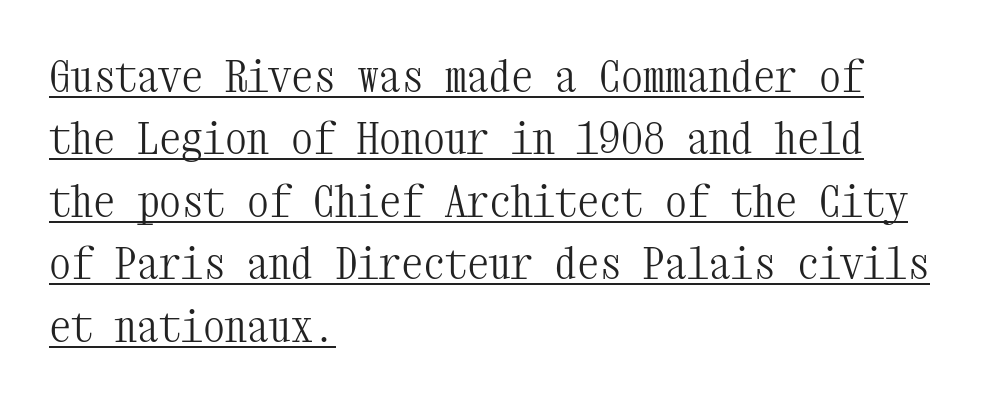
{"serif": "yes", "italic": "no", "bold": "no", "weight": "light", "width": "condensed", "stroke_contrast": "medium", "x_height": "medium", "monospaced": "yes", "underline": "yes", "align": "left", "line_spacing": "normal", "line_spacing_ratio": 1.42, "letter_spacing": "normal", "letter_spacing_em": 0.0, "glyph_px": 44}
